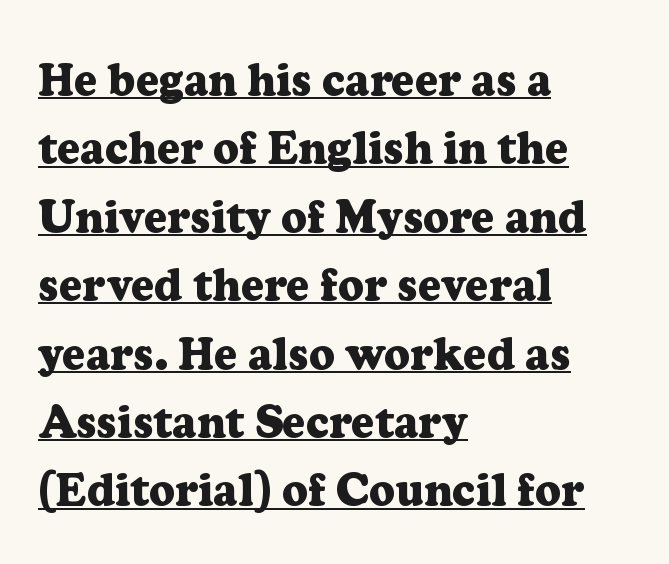
The space between consecutive lines is moderate. You can tell it's not italic because the verticals are truly vertical. You could not count columns in this text — the font is proportionally spaced. Letter spacing: default.
